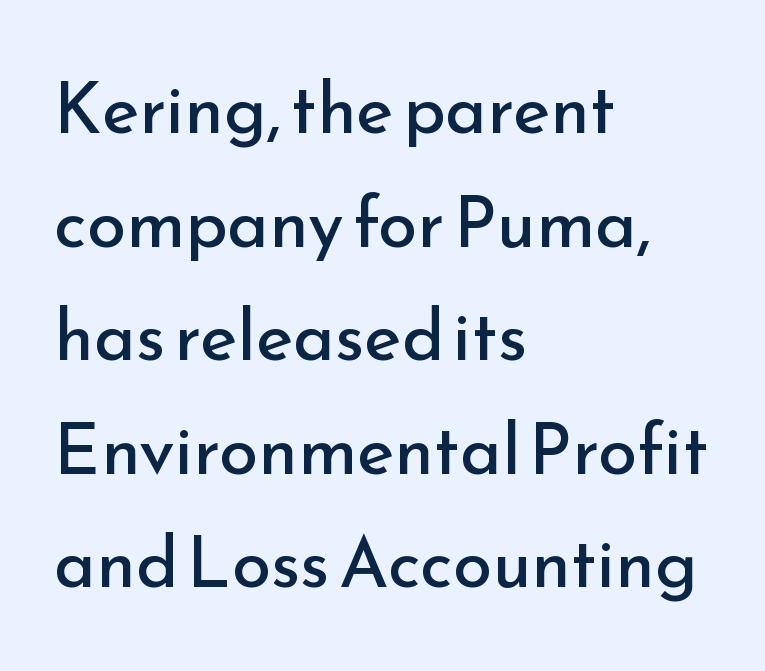
{"serif": "no", "italic": "no", "bold": "no", "weight": "regular", "width": "normal", "stroke_contrast": "low", "x_height": "small", "monospaced": "no", "underline": "no", "align": "left", "line_spacing": "normal", "line_spacing_ratio": 1.6, "letter_spacing": "normal", "letter_spacing_em": 0.0, "glyph_px": 71}
